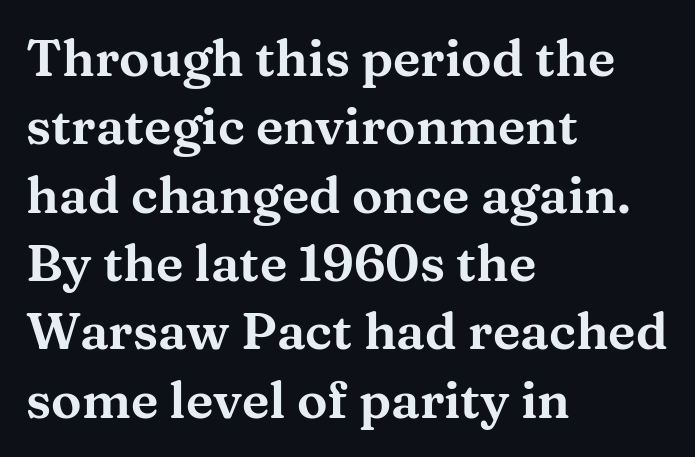
Q: Is the text italic (slanted)? A: No, it is upright.
Q: Is the typeface a serif or a sans-serif typeface? A: Serif.
Q: Is the text underlined? A: No.
Q: How is the paragraph aligned? A: Left-aligned.
Q: Is the spacing between letters normal or unusually wide? A: Normal.
Q: Is the spacing between lines tight, normal or loose? A: Normal.
Q: Width (condensed, normal, or wide)? A: Wide.
Q: Stroke contrast? A: Medium.
Q: x-height? A: Medium.
Q: Monospaced? A: No.
